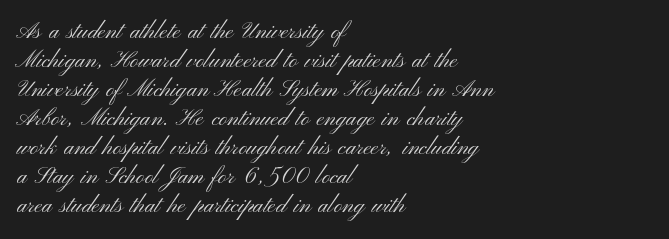
Q: Is the text bold? A: No.
Q: Is the text italic (slanted)? A: Yes.
Q: Is the text underlined? A: No.
Q: How is the paragraph aligned? A: Left-aligned.
Q: Is the spacing between letters normal or unusually wide? A: Normal.
Q: Is the spacing between lines tight, normal or loose? A: Normal.
